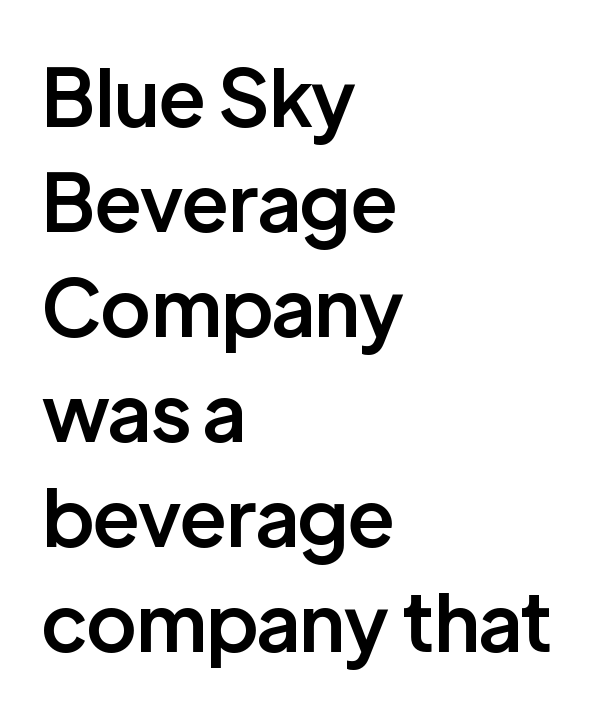
Q: Is the text bold? A: Semi-bold.
Q: Is the text italic (slanted)? A: No, it is upright.
Q: Is the typeface a serif or a sans-serif typeface? A: Sans-serif.
Q: Is the text underlined? A: No.
Q: How is the paragraph aligned? A: Left-aligned.
Q: Is the spacing between letters normal or unusually wide? A: Normal.
Q: Is the spacing between lines tight, normal or loose? A: Normal.
Q: Width (condensed, normal, or wide)? A: Normal.
Q: Stroke contrast? A: Low.
Q: x-height? A: Medium.
Q: Monospaced? A: No.
